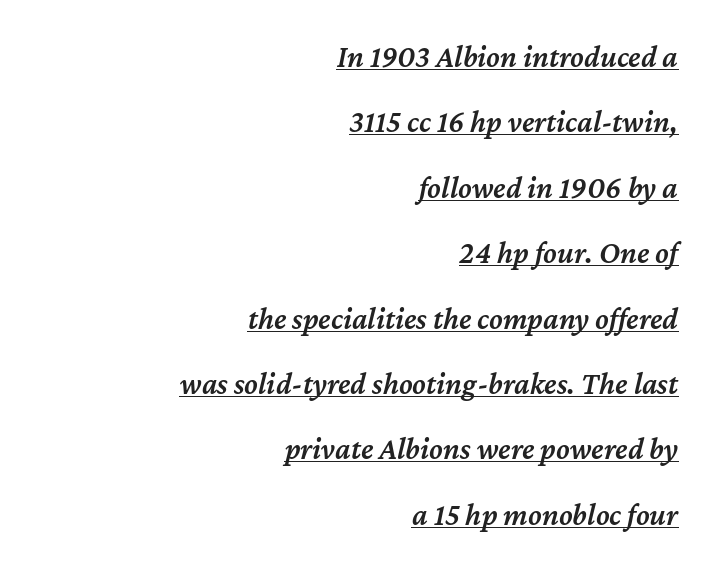
The image shows 31 px semibold type, italic (leaning right); set right-aligned, loose line spacing (2.11x), normal letter spacing, underlined; medium stroke contrast and a medium x-height.
